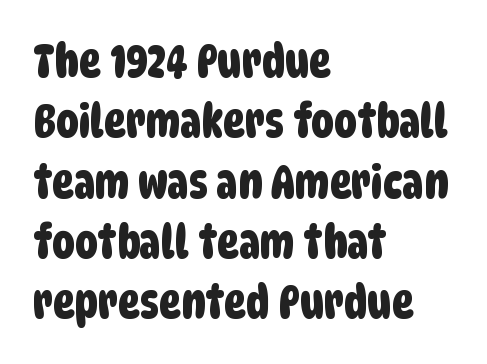
Q: Is the typeface a serif or a sans-serif typeface? A: Sans-serif.
Q: Is the text underlined? A: No.
Q: How is the paragraph aligned? A: Left-aligned.
Q: Is the spacing between letters normal or unusually wide? A: Normal.
Q: Is the spacing between lines tight, normal or loose? A: Normal.
Q: Width (condensed, normal, or wide)? A: Condensed.
Q: Stroke contrast? A: Low.
Q: x-height? A: Large.
Q: Monospaced? A: No.
